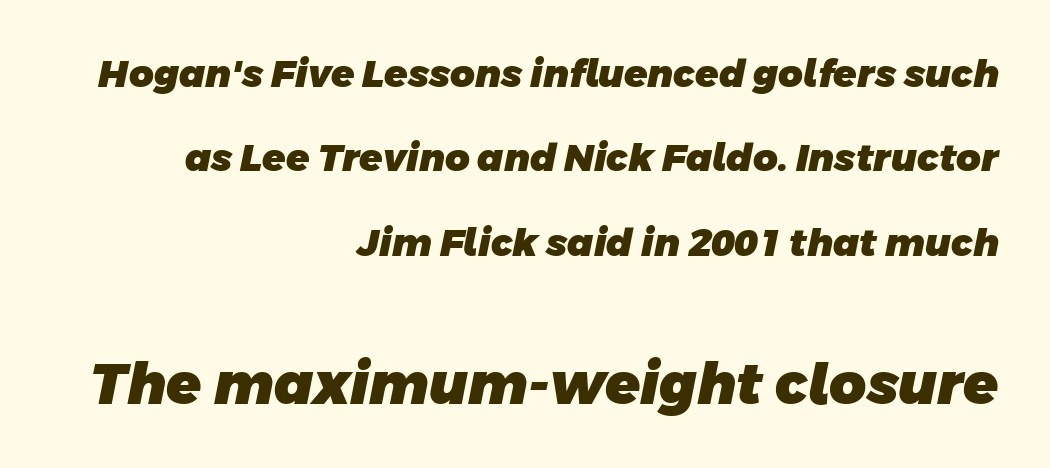
The image shows 57 px heavy sans-serif type; set right-aligned, loose line spacing (2.22x), normal letter spacing, not underlined; the second (bottom) block is 1.5x larger; low stroke contrast and a large x-height.
